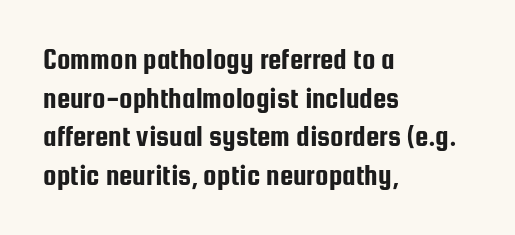
{"serif": "no", "italic": "no", "width": "condensed", "stroke_contrast": "low", "x_height": "medium", "monospaced": "no", "underline": "no", "align": "left", "line_spacing": "normal", "line_spacing_ratio": 1.29, "letter_spacing": "normal", "letter_spacing_em": 0.0, "glyph_px": 30}
